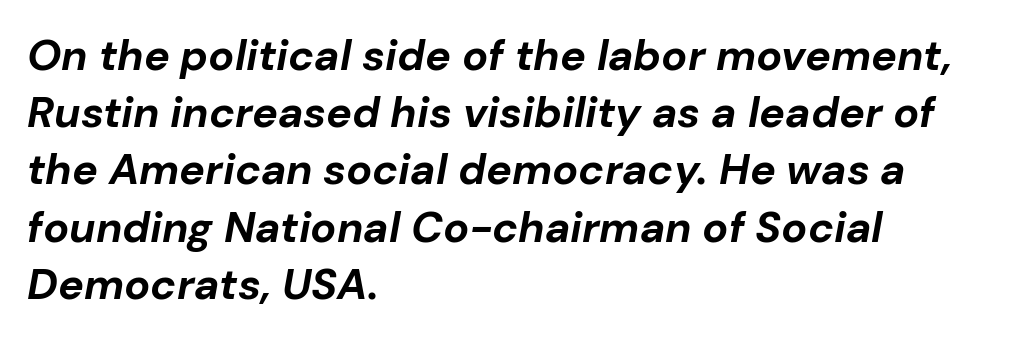
Q: Is the text bold? A: Yes.
Q: Is the text italic (slanted)? A: Yes, it leans right by about 10 degrees.
Q: Is the text underlined? A: No.
Q: How is the paragraph aligned? A: Left-aligned.
Q: Is the spacing between letters normal or unusually wide? A: Normal.
Q: Is the spacing between lines tight, normal or loose? A: Normal.
Q: Width (condensed, normal, or wide)? A: Normal.
Q: Stroke contrast? A: Low.
Q: x-height? A: Medium.
Q: Monospaced? A: No.
